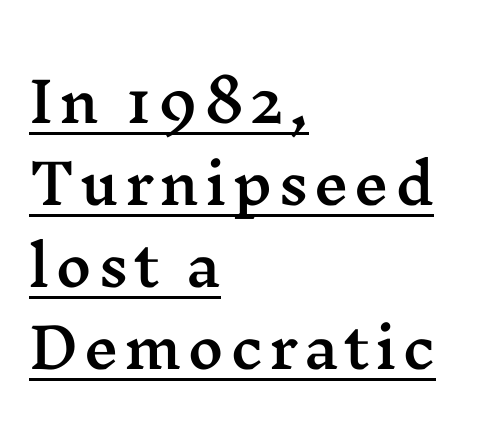
The image shows 55 px wide serif type, upright; set left-aligned, normal line spacing (1.49x), underlined; medium stroke contrast and a medium x-height.
